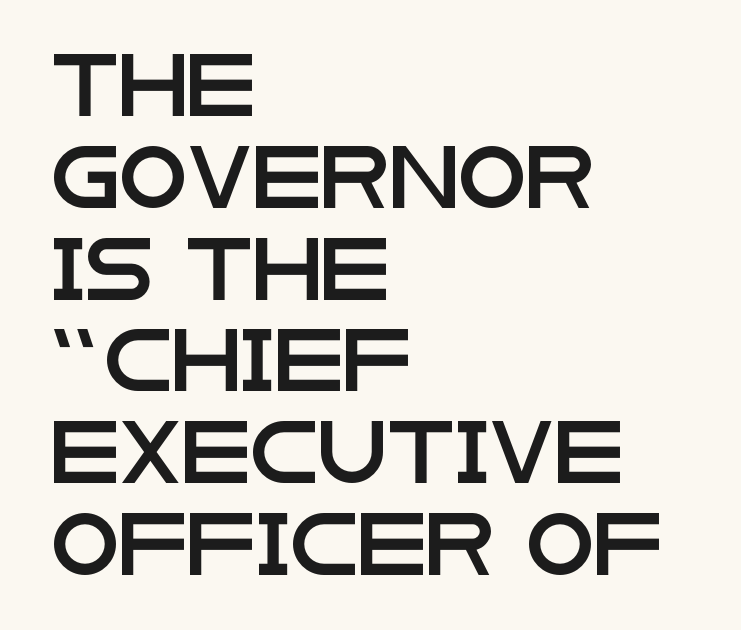
{"serif": "no", "italic": "no", "width": "wide", "stroke_contrast": "low", "x_height": "large", "monospaced": "no", "underline": "no", "align": "left", "line_spacing": "normal", "line_spacing_ratio": 1.48, "letter_spacing": "normal", "letter_spacing_em": 0.0, "glyph_px": 62}
